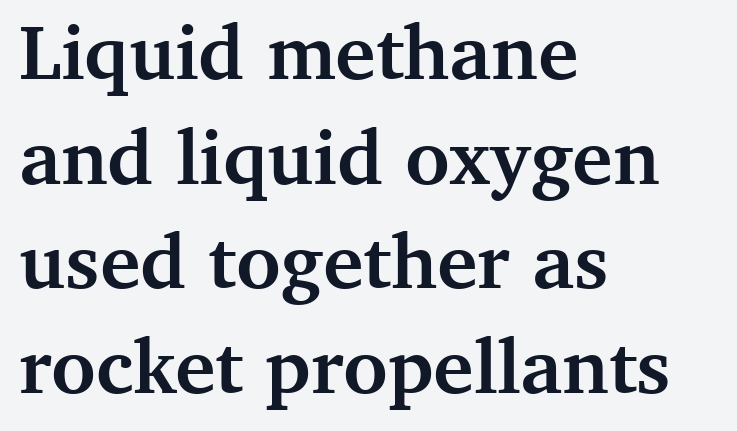
Q: Is the text bold? A: Yes.
Q: Is the text italic (slanted)? A: No, it is upright.
Q: Is the typeface a serif or a sans-serif typeface? A: Serif.
Q: Is the text underlined? A: No.
Q: How is the paragraph aligned? A: Left-aligned.
Q: Is the spacing between letters normal or unusually wide? A: Normal.
Q: Is the spacing between lines tight, normal or loose? A: Normal.
Q: Width (condensed, normal, or wide)? A: Normal.
Q: Stroke contrast? A: Medium.
Q: x-height? A: Medium.
Q: Monospaced? A: No.
